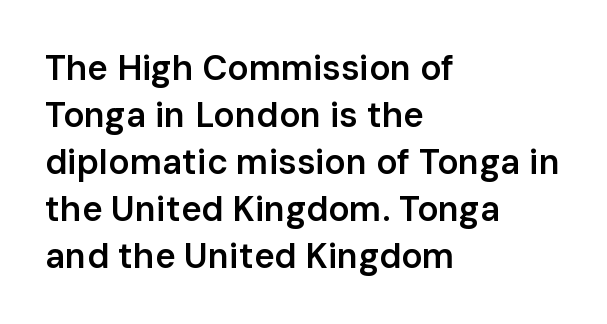
Q: Is the text bold? A: Semi-bold.
Q: Is the text italic (slanted)? A: No, it is upright.
Q: Is the typeface a serif or a sans-serif typeface? A: Sans-serif.
Q: Is the text underlined? A: No.
Q: How is the paragraph aligned? A: Left-aligned.
Q: Is the spacing between letters normal or unusually wide? A: Normal.
Q: Is the spacing between lines tight, normal or loose? A: Normal.
Q: Width (condensed, normal, or wide)? A: Normal.
Q: Stroke contrast? A: Low.
Q: x-height? A: Medium.
Q: Monospaced? A: No.
